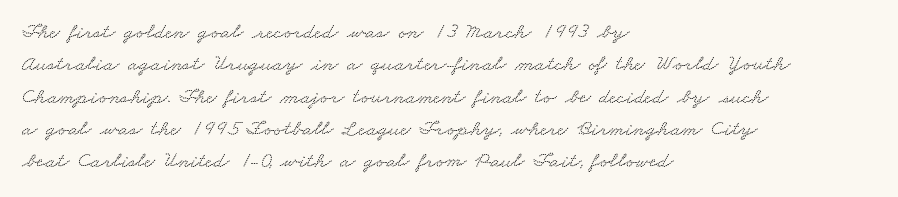
Q: Is the text underlined? A: No.
Q: How is the paragraph aligned? A: Left-aligned.
Q: Is the spacing between letters normal or unusually wide? A: Normal.
Q: Is the spacing between lines tight, normal or loose? A: Normal.
